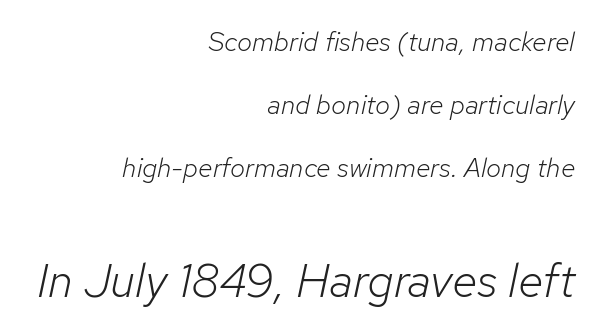
The image shows 47 px light type, italic (leaning right); set right-aligned, loose line spacing (2.33x), normal letter spacing, not underlined; the second (bottom) block is 1.74x larger; low stroke contrast and a medium x-height.
